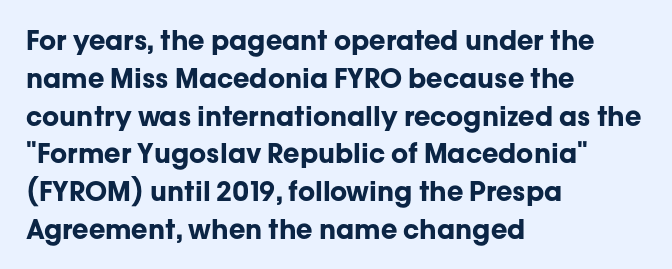
Q: Is the text bold? A: Yes.
Q: Is the text italic (slanted)? A: No, it is upright.
Q: Is the text underlined? A: No.
Q: How is the paragraph aligned? A: Left-aligned.
Q: Is the spacing between letters normal or unusually wide? A: Normal.
Q: Is the spacing between lines tight, normal or loose? A: Normal.
